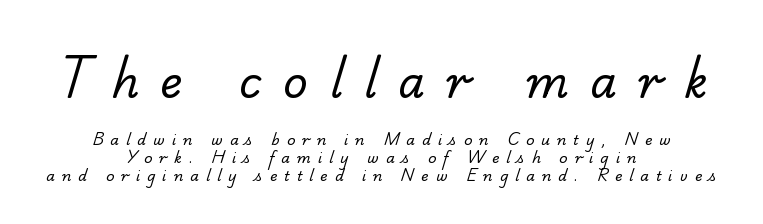
The image shows 43 px regular-weight type; set centered, normal line spacing (1.29x), unusually wide letter spacing (+0.5 em), not underlined; the first (top) block is 3.07x larger; low stroke contrast and a small x-height.
